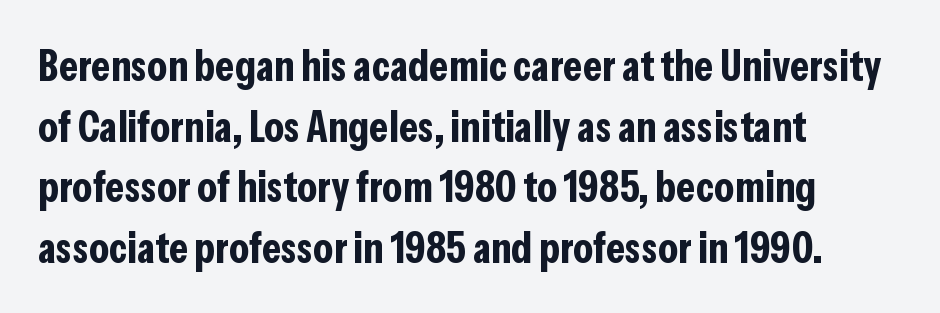
The image shows 44 px bold, condensed sans-serif type, upright; set left-aligned, normal line spacing (1.38x), normal letter spacing, not underlined; low stroke contrast and a medium x-height.
